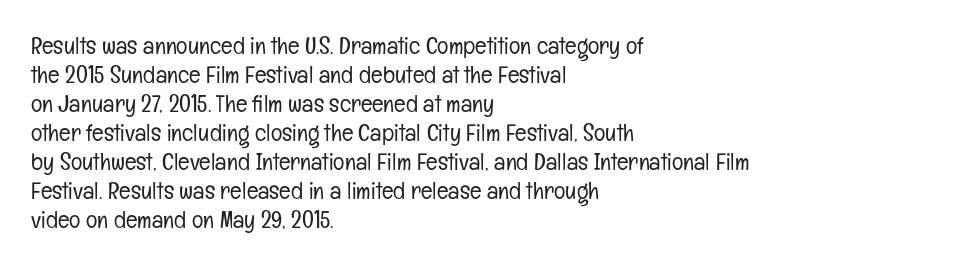
Q: Is the text bold? A: No.
Q: Is the text italic (slanted)? A: No, it is upright.
Q: Is the text underlined? A: No.
Q: How is the paragraph aligned? A: Left-aligned.
Q: Is the spacing between letters normal or unusually wide? A: Normal.
